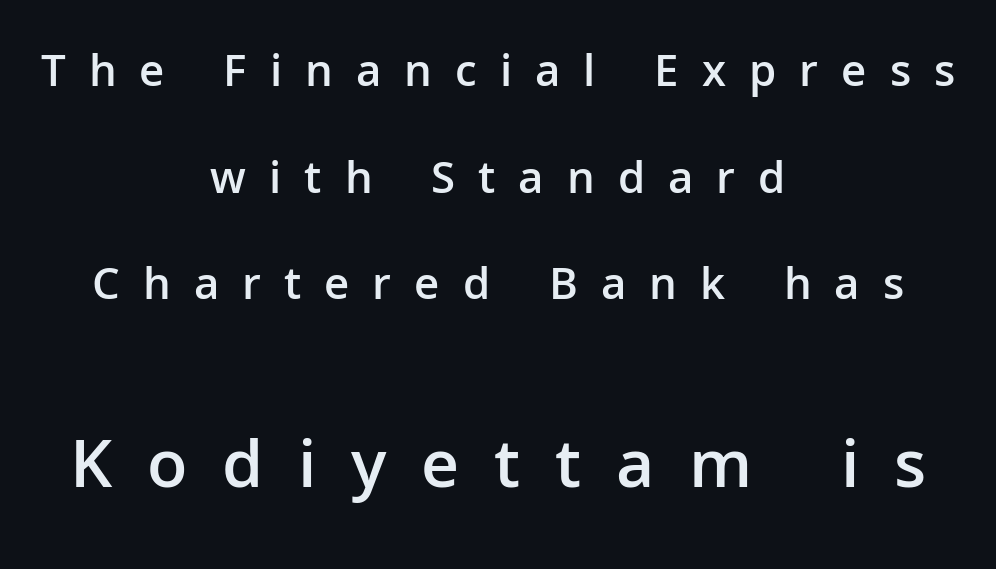
Is this a fixed-width face? No — the glyphs have proportional, varying widths. Each new line begins a long way beneath the previous one. Ascenders rise straight up at ninety degrees. How heavy is the stroke? Medium-heavy — a semibold, shy of bold. Descenders are the only things crossing below the line. You could only call the tracking loose — the letters float apart.
